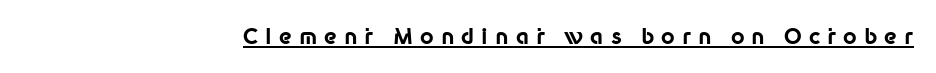
The sample's only ornament is a line tracing under the words. Notice how thick the strokes are: this is what a full bold looks like. You can tell it's not italic because the verticals are truly vertical. Look at the tracking — it's clearly loosened, letters drifting apart.
